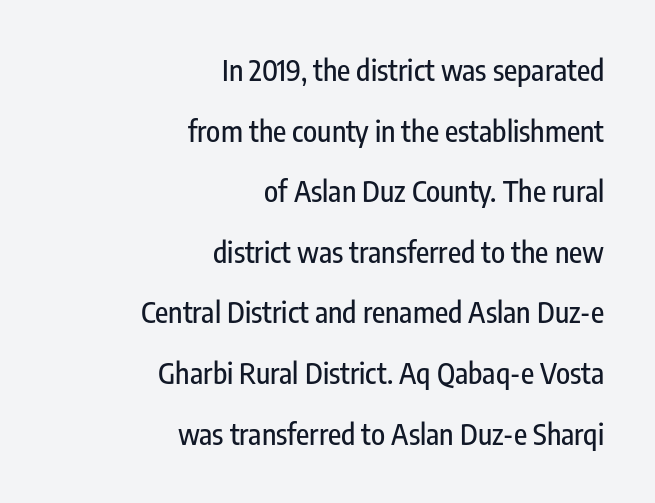
Q: Is the text italic (slanted)? A: No, it is upright.
Q: Is the typeface a serif or a sans-serif typeface? A: Sans-serif.
Q: Is the text underlined? A: No.
Q: How is the paragraph aligned? A: Right-aligned.
Q: Is the spacing between letters normal or unusually wide? A: Normal.
Q: Is the spacing between lines tight, normal or loose? A: Loose.
Q: Width (condensed, normal, or wide)? A: Condensed.
Q: Stroke contrast? A: Low.
Q: x-height? A: Medium.
Q: Monospaced? A: No.
